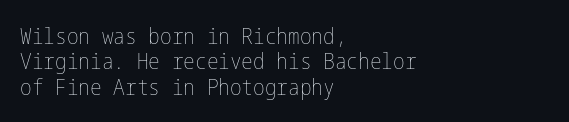
The image shows 22 px text type, upright; set left-aligned, tight line spacing (1.15x), normal letter spacing, not underlined.
